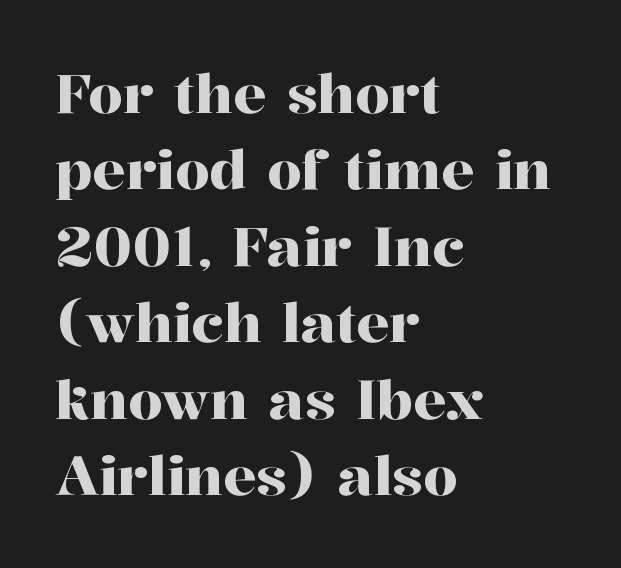
The image shows 55 px serif type, upright; set left-aligned, normal line spacing (1.39x), normal letter spacing, not underlined; high stroke contrast and a medium x-height.
